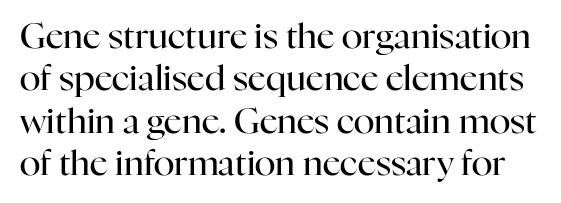
Here the glyphs are tracked normally, forming tight word shapes. The face looks like a standard text weight, possibly lighter. Old-style or modern, the face here clearly has serifs. The space beneath each line is pristine and unruled.
